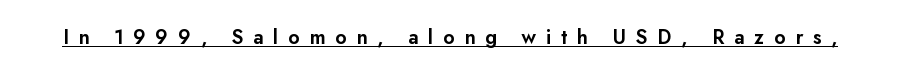
{"italic": "no", "bold": "semi", "underline": "yes", "letter_spacing": "wide", "letter_spacing_em": 0.46, "glyph_px": 21}
